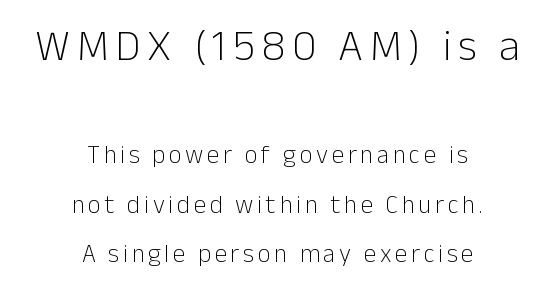
Q: Is the text bold? A: No.
Q: Is the text italic (slanted)? A: No, it is upright.
Q: Is the typeface a serif or a sans-serif typeface? A: Sans-serif.
Q: Is the text underlined? A: No.
Q: How is the paragraph aligned? A: Centered.
Q: Is the spacing between lines tight, normal or loose? A: Loose.
Q: Which block of text is set in a larger size, the first (top) or the second (bottom)? A: The first (top) one.
Q: Width (condensed, normal, or wide)? A: Normal.
Q: Stroke contrast? A: Low.
Q: x-height? A: Medium.
Q: Monospaced? A: No.
